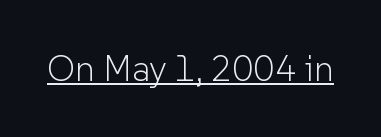
The image shows 36 px light sans-serif type, upright; set normal letter spacing, underlined; low stroke contrast and a medium x-height.
